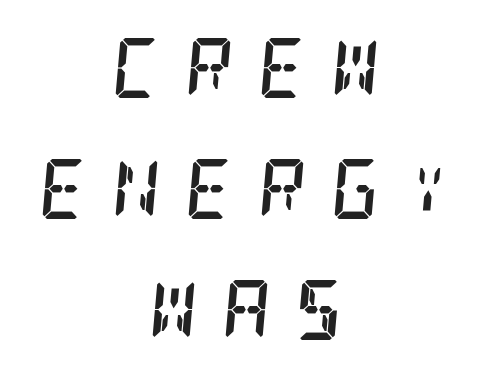
{"serif": "yes", "italic": "yes", "lean": "right", "slant_degrees": 5, "bold": "yes", "weight": "semibold", "width": "condensed", "stroke_contrast": "low", "x_height": "large", "underline": "no", "align": "center", "line_spacing": "loose", "line_spacing_ratio": 2.02, "letter_spacing": "wide", "letter_spacing_em": 0.4, "glyph_px": 60}
